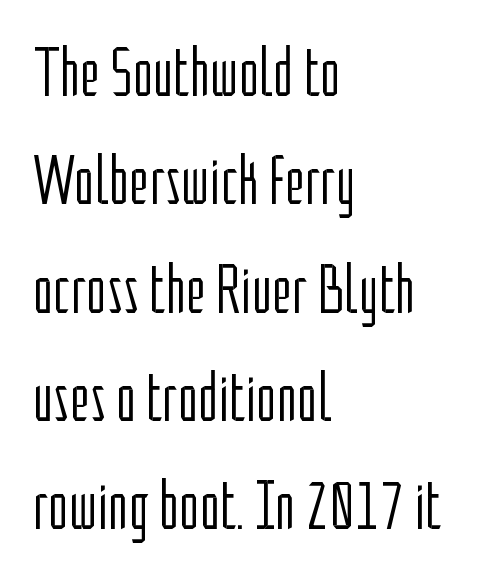
Q: Is the text bold? A: No.
Q: Is the text italic (slanted)? A: No, it is upright.
Q: Is the typeface a serif or a sans-serif typeface? A: Sans-serif.
Q: Is the text underlined? A: No.
Q: How is the paragraph aligned? A: Left-aligned.
Q: Is the spacing between letters normal or unusually wide? A: Normal.
Q: Is the spacing between lines tight, normal or loose? A: Normal.
Q: Width (condensed, normal, or wide)? A: Condensed.
Q: Stroke contrast? A: Low.
Q: x-height? A: Medium.
Q: Monospaced? A: No.
